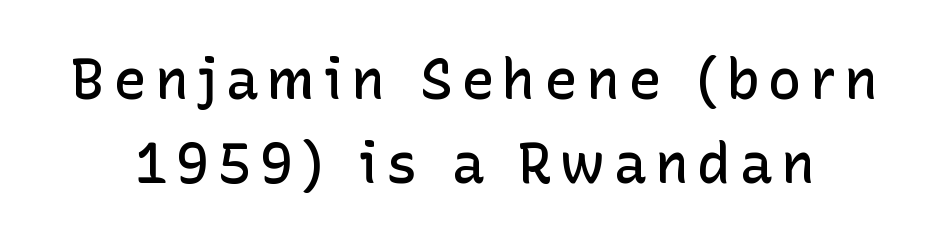
The image shows 56 px semibold sans-serif type, upright; set normal line spacing (1.5x), not underlined; low stroke contrast and a medium x-height.
